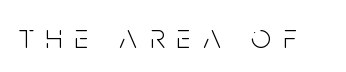
The image shows 35 px light, condensed sans-serif type, upright; set unusually wide letter spacing (+0.35 em), not underlined; low stroke contrast and a large x-height.
